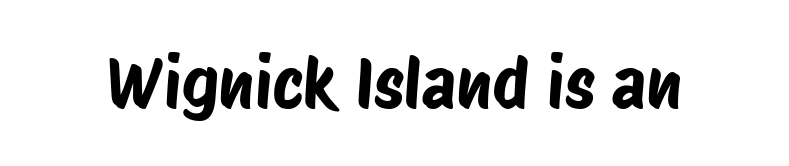
Bare-footed words on every line. The line texture is even and compact thanks to regular tracking. The passage shown is typeset with a sans-serif family. Spacing verdict: proportional, widths tailored to each character.
